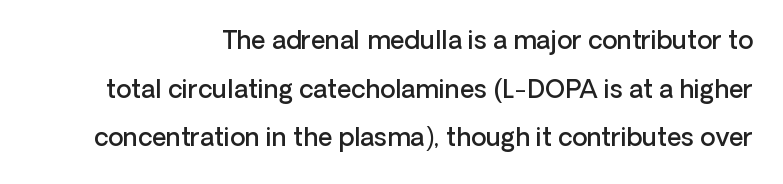
Nobody drew a line under any word here. Letter spacing: default. How would I describe the line gaps? Wide and relaxed. The lettering stays uniformly vertical, giving the passage a roman look. Weight check: semibold — heavier than regular, not quite bold.
